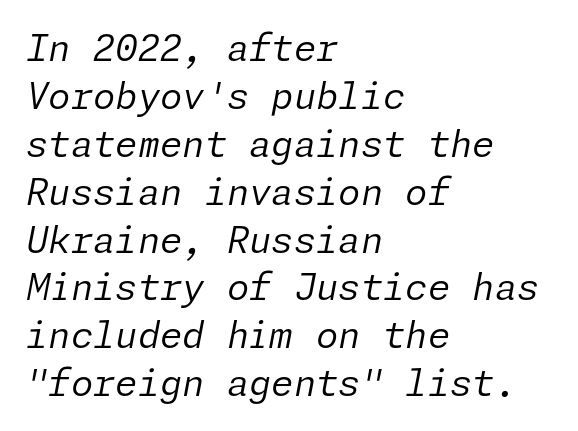
Notice how the passage keeps a crisp vertical edge on the left only. No word sits above an underline. The typesetting does not lean heavy: it is not bold. Look at the tracking — it's just the regular setting, nothing added. The glyphs look as if they've been sheared to an angle.
